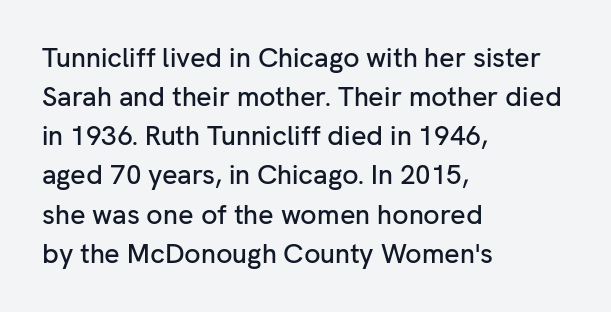
The image shows 27 px text type, upright; set left-aligned, normal line spacing (1.45x), normal letter spacing, not underlined.
